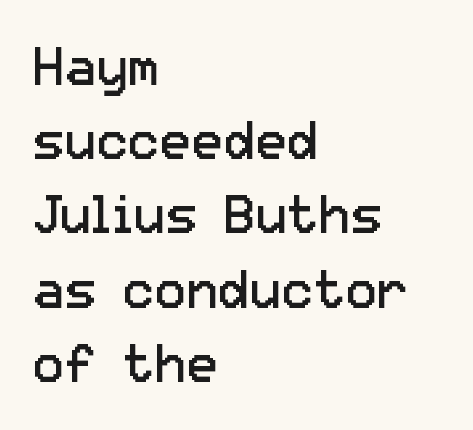
Q: Is the text bold? A: No.
Q: Is the text italic (slanted)? A: No, it is upright.
Q: Is the typeface a serif or a sans-serif typeface? A: Sans-serif.
Q: Is the text underlined? A: No.
Q: How is the paragraph aligned? A: Left-aligned.
Q: Is the spacing between letters normal or unusually wide? A: Normal.
Q: Is the spacing between lines tight, normal or loose? A: Normal.
Q: Width (condensed, normal, or wide)? A: Normal.
Q: Stroke contrast? A: Low.
Q: x-height? A: Medium.
Q: Monospaced? A: No.
